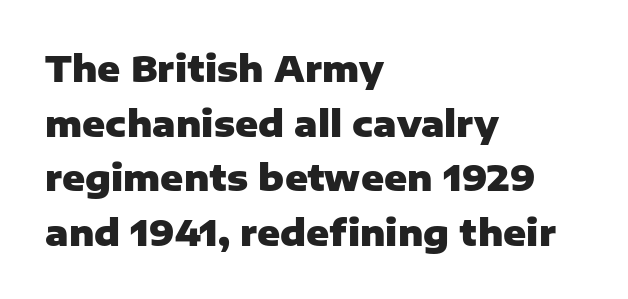
The image shows 35 px heavy sans-serif type, upright; set left-aligned, normal line spacing (1.56x), normal letter spacing, not underlined; low stroke contrast and a medium x-height.
